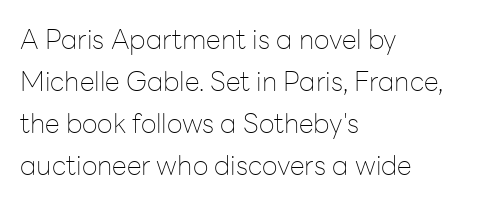
Each new line begins a customary step beneath the previous one. The passage shown is not underscored anywhere. Weight: not bold — regular or lighter. Nope, not italic — everything's standing straight. A classic flush-left, rag-right setting is used for this passage.
